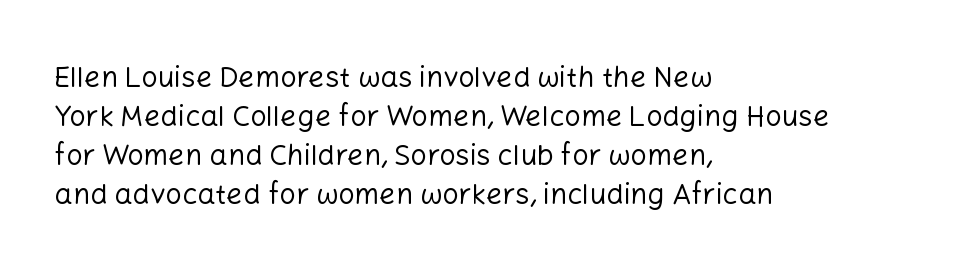
Q: Is the text bold? A: No.
Q: Is the text italic (slanted)? A: No, it is upright.
Q: Is the typeface a serif or a sans-serif typeface? A: Sans-serif.
Q: Is the text underlined? A: No.
Q: How is the paragraph aligned? A: Left-aligned.
Q: Is the spacing between letters normal or unusually wide? A: Normal.
Q: Is the spacing between lines tight, normal or loose? A: Normal.
Q: Width (condensed, normal, or wide)? A: Normal.
Q: Stroke contrast? A: Low.
Q: x-height? A: Medium.
Q: Monospaced? A: No.
